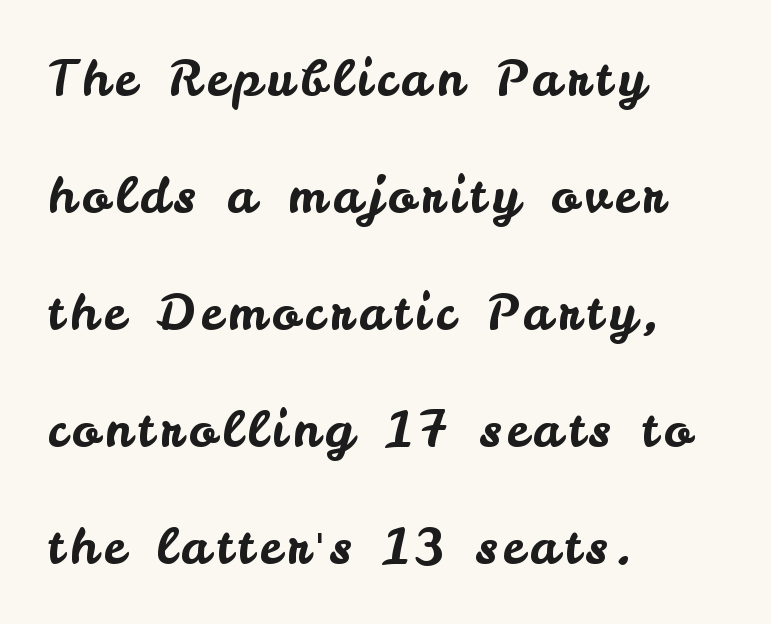
Compared with a centered layout, this one pins lines to the left instead. The passage shown stacks its lines with a broad gap. Type without underlining. The letters advance in unequal steps, a hallmark of proportional type.
